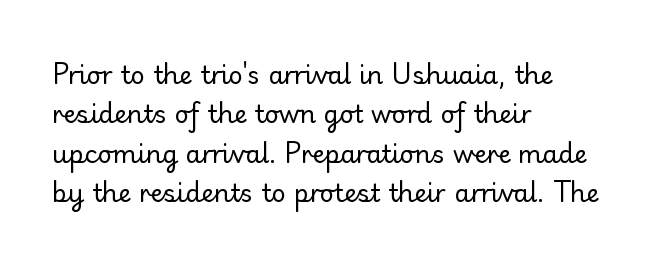
Q: Is the text bold? A: No.
Q: Is the text italic (slanted)? A: No, it is upright.
Q: Is the text underlined? A: No.
Q: How is the paragraph aligned? A: Left-aligned.
Q: Is the spacing between letters normal or unusually wide? A: Normal.
Q: Is the spacing between lines tight, normal or loose? A: Normal.
